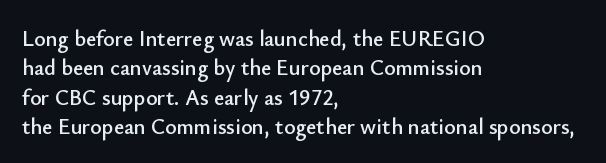
Glyph-to-glyph distance matches everyday printed text. If you drew a ruler down the left edge, every line would touch it. The letters stand upright; this is a roman face. No word sits above an underline. The line-height multiplier appears to be the usual default.
